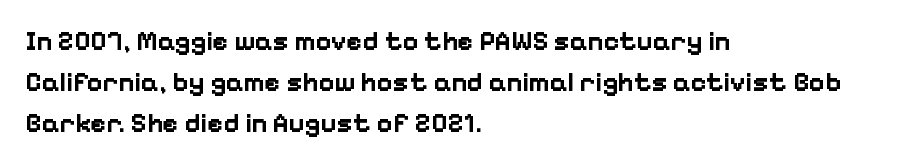
The image shows 27 px bold type, upright; set left-aligned, normal line spacing (1.51x), normal letter spacing, not underlined.
